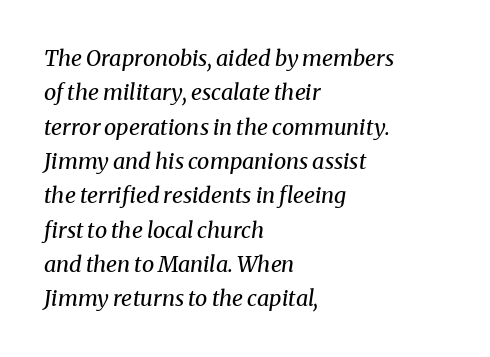
Quick note: underline off. If you measured baseline to baseline, you'd find a middling distance. The letters look calm and open, with moderate or lighter stems. The lettering tilts uniformly, giving the passage an italic look. Compared with a centered layout, this one pins lines to the left instead. Nothing unusual about the tracking: characters are spaced as the font intends.
